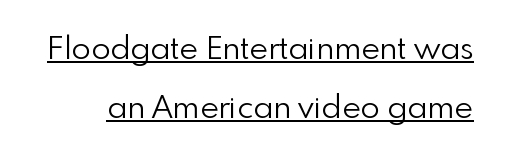
Q: Is the text bold? A: No.
Q: Is the text italic (slanted)? A: No, it is upright.
Q: Is the typeface a serif or a sans-serif typeface? A: Sans-serif.
Q: Is the text underlined? A: Yes.
Q: Is the spacing between letters normal or unusually wide? A: Normal.
Q: Width (condensed, normal, or wide)? A: Normal.
Q: Stroke contrast? A: Low.
Q: x-height? A: Small.
Q: Monospaced? A: No.
